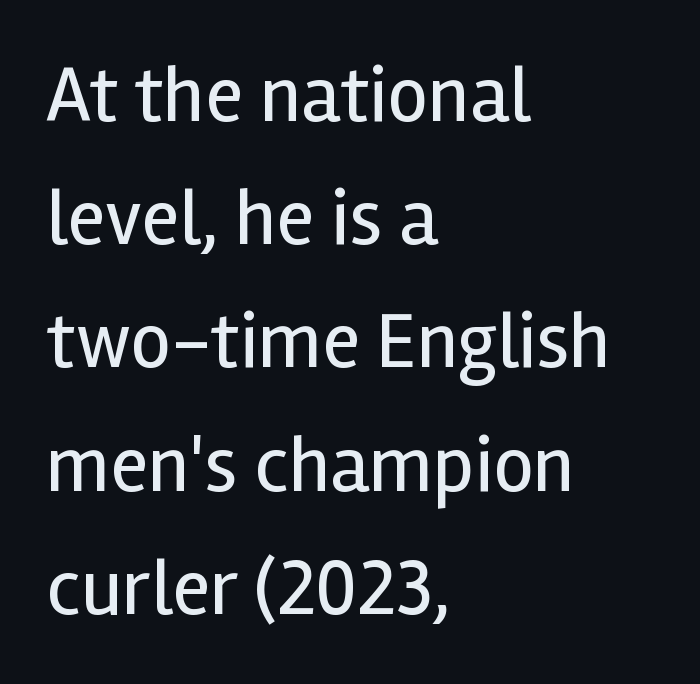
The font family rendered here belongs to the sans-serif group. A student would call this left alignment; a typographer would say flush left, rag right. Underlining? Definitely not there. Is there any slant? The stems are plumb.
